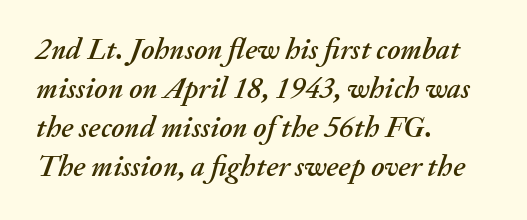
The image shows 30 px text type, italic (leaning right); set left-aligned, normal line spacing (1.3x), normal letter spacing, not underlined; medium stroke contrast and a small x-height.
